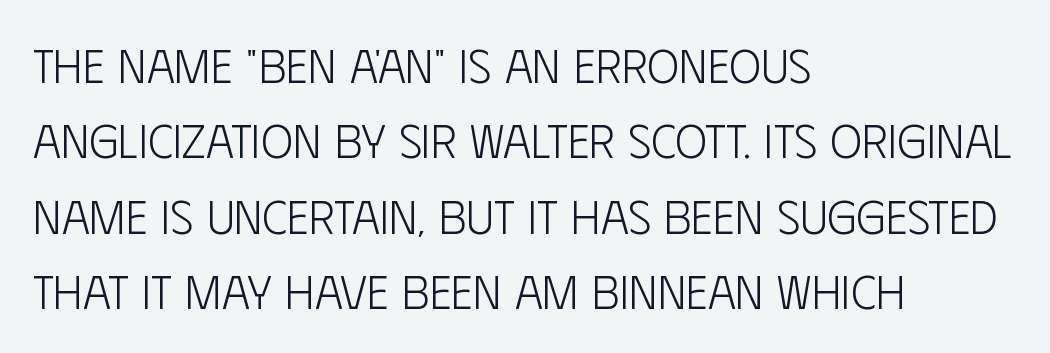
The image shows 48 px light, condensed sans-serif type, upright; set left-aligned, normal line spacing (1.57x), normal letter spacing, not underlined; low stroke contrast and a large x-height.
